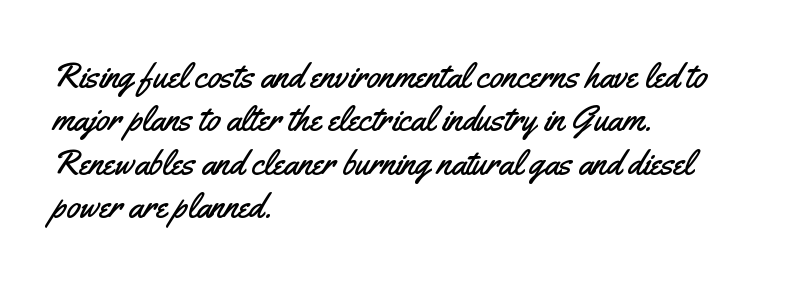
{"serif": "no", "width": "condensed", "stroke_contrast": "medium", "x_height": "small", "monospaced": "no", "underline": "no", "align": "left", "line_spacing_ratio": 1.24, "letter_spacing": "normal", "letter_spacing_em": 0.0, "glyph_px": 35}
